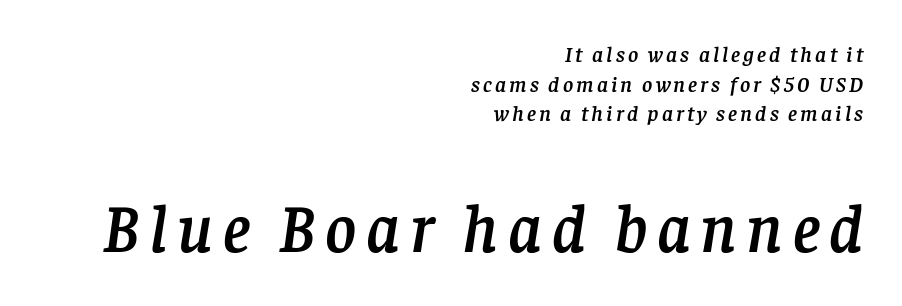
{"serif": "yes", "italic": "yes", "lean": "right", "slant_degrees": 8, "width": "normal", "stroke_contrast": "low", "x_height": "large", "monospaced": "no", "underline": "no", "align": "right", "line_spacing": "normal", "line_spacing_ratio": 1.35, "larger_block": "second", "size_ratio": 3.05, "glyph_px": 67}
